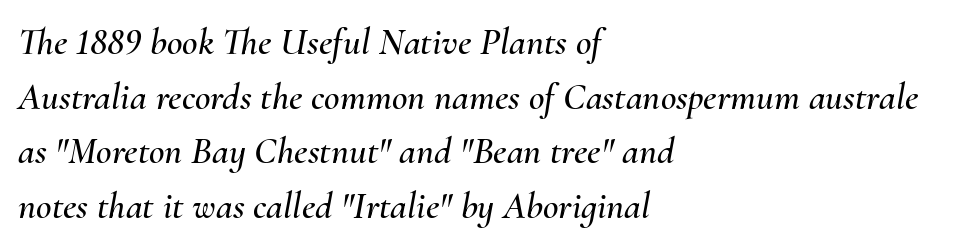
Glyph-to-glyph distance matches everyday printed text. Varying glyph widths throughout — classic text-font behaviour. Slanted lettering throughout. Nobody drew a line under any word here.
